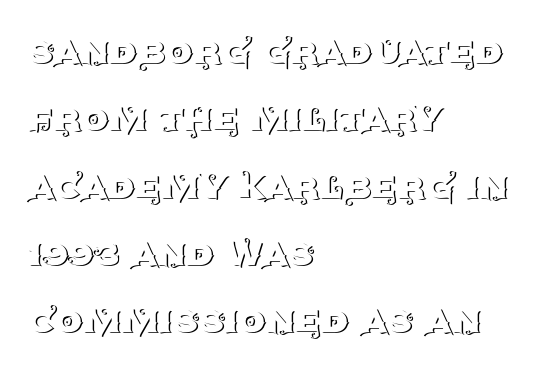
Horizontal bands of white between lines are of average thickness. Nothing unusual about the tracking: characters are spaced as the font intends. The lettering stays uniformly vertical, giving the passage a roman look. Typographically, this falls in the serif category. A clean baseline with only descenders dipping below it.
